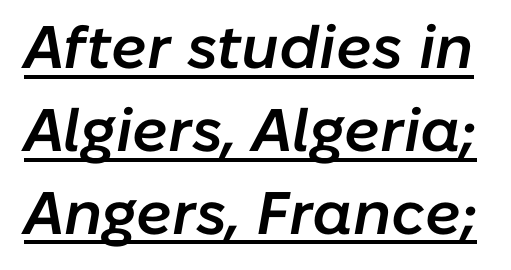
Compared with typical body copy, the letter spacing here is the same. Observe the lean: these are italic letterforms. Proportional: the letters do not fall into vertical columns. Caption: lettering with a line underneath. The typesetting leans somewhat heavy: a semibold. A normal amount of white space separates one row of letters from the next.
